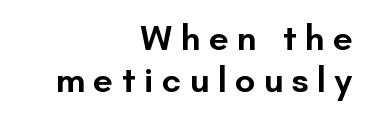
The image shows 36 px semibold sans-serif type, upright; set right-aligned, line spacing 1.18x, unusually wide letter spacing (+0.23 em), not underlined; low stroke contrast and a small x-height.
